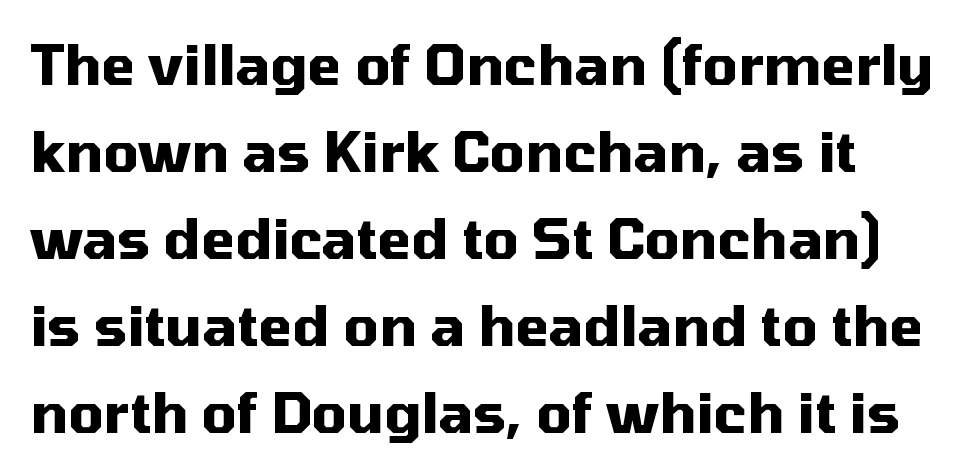
Students, note that the glyphs here touch the page at normal intervals. Line spacing here is normal. Looks like regular typesetting: each glyph gets only the width it needs. The characters display no serif detailing; their extremities are plain.
